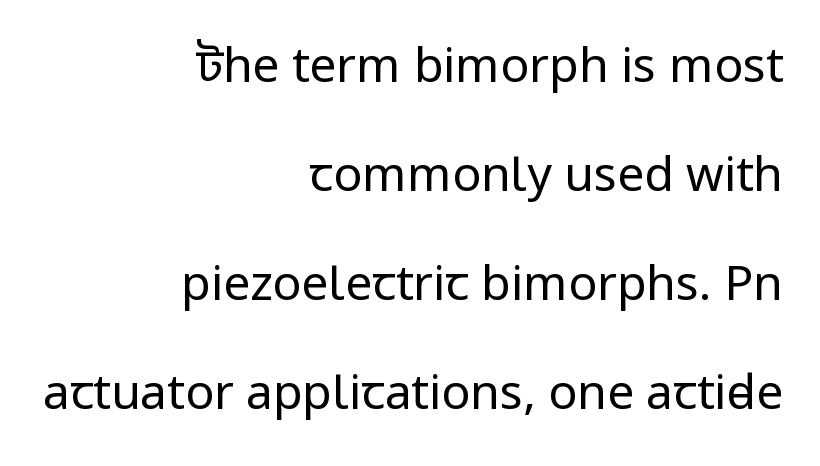
{"serif": "no", "italic": "no", "bold": "no", "weight": "regular", "width": "condensed", "stroke_contrast": "low", "x_height": "large", "monospaced": "no", "underline": "no", "align": "right", "line_spacing": "loose", "line_spacing_ratio": 2.27, "letter_spacing": "normal", "letter_spacing_em": 0.0, "glyph_px": 48}
